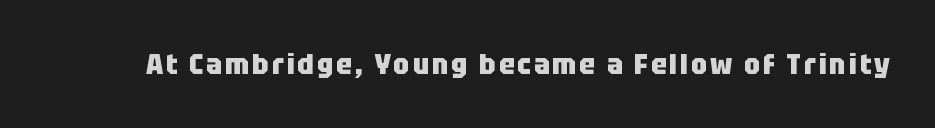
{"serif": "no", "italic": "no", "bold": "yes", "weight": "heavy", "width": "condensed", "stroke_contrast": "low", "x_height": "large", "monospaced": "no", "underline": "no", "glyph_px": 29}
